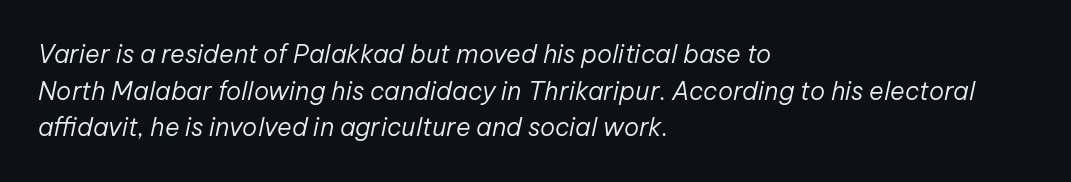
Words appear dense and cohesive because spacing is normal. The ragged edge is on the right, which tells us the setting is flush left. If you drew a line through each stem, it would be angled. A light-to-regular cut is what we see here.
